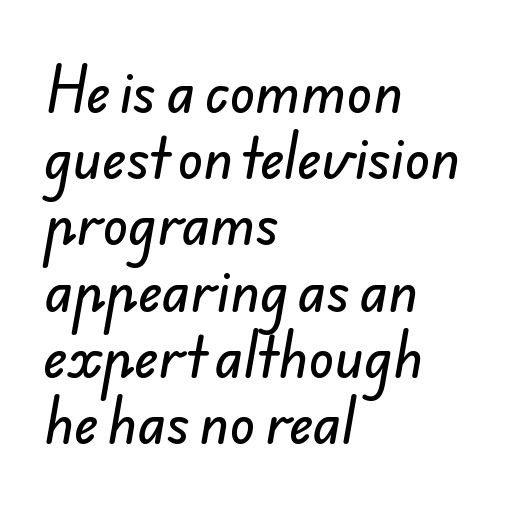
Q: Is the typeface a serif or a sans-serif typeface? A: Sans-serif.
Q: Is the text underlined? A: No.
Q: How is the paragraph aligned? A: Left-aligned.
Q: Is the spacing between letters normal or unusually wide? A: Normal.
Q: Is the spacing between lines tight, normal or loose? A: Normal.
Q: Width (condensed, normal, or wide)? A: Normal.
Q: Stroke contrast? A: Low.
Q: x-height? A: Small.
Q: Monospaced? A: No.
